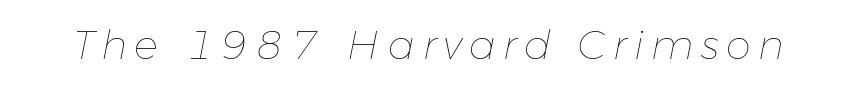
The image shows 40 px thin type, italic (leaning right); set not underlined; low stroke contrast and a medium x-height.
